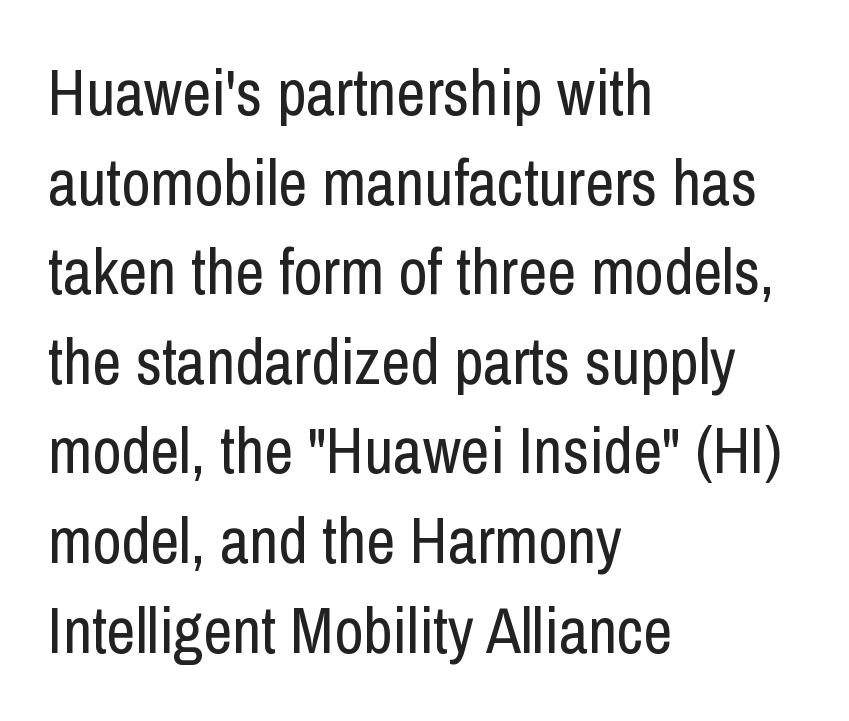
Q: Is the text bold? A: No.
Q: Is the text italic (slanted)? A: No, it is upright.
Q: Is the typeface a serif or a sans-serif typeface? A: Sans-serif.
Q: Is the text underlined? A: No.
Q: How is the paragraph aligned? A: Left-aligned.
Q: Is the spacing between letters normal or unusually wide? A: Normal.
Q: Is the spacing between lines tight, normal or loose? A: Normal.
Q: Width (condensed, normal, or wide)? A: Condensed.
Q: Stroke contrast? A: Low.
Q: x-height? A: Medium.
Q: Monospaced? A: No.
